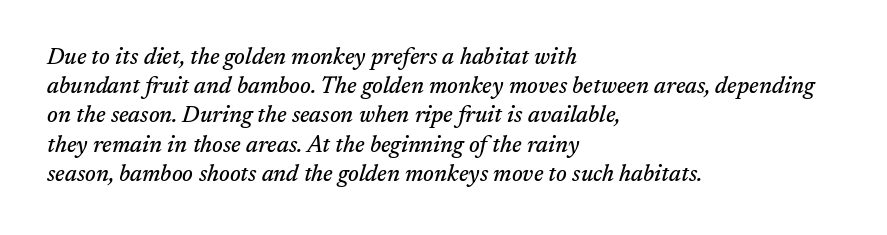
Q: Is the text italic (slanted)? A: Yes, it leans right by about 17 degrees.
Q: Is the text underlined? A: No.
Q: How is the paragraph aligned? A: Left-aligned.
Q: Is the spacing between letters normal or unusually wide? A: Normal.
Q: Is the spacing between lines tight, normal or loose? A: Normal.
